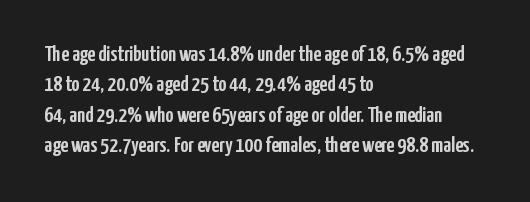
The image shows 22 px text type, upright; set left-aligned, normal line spacing (1.38x), normal letter spacing, not underlined.
